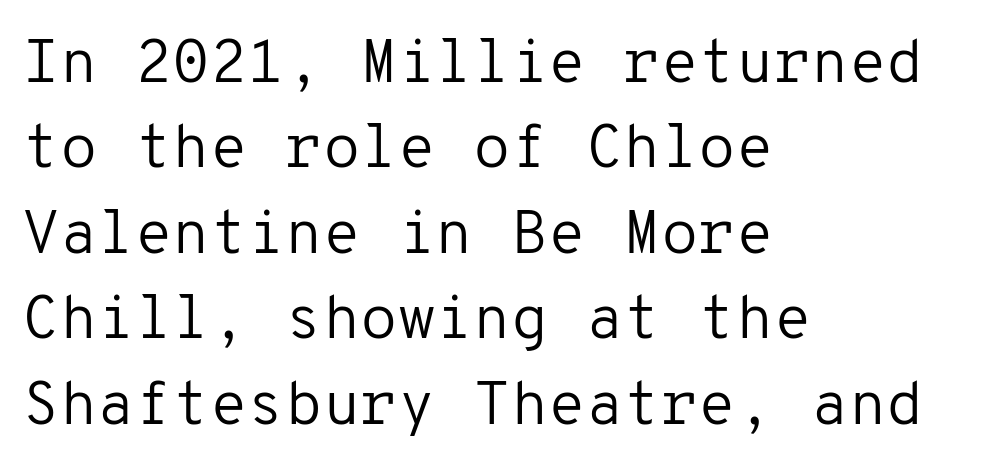
Q: Is the text bold? A: No.
Q: Is the text italic (slanted)? A: No, it is upright.
Q: Is the typeface a serif or a sans-serif typeface? A: Sans-serif.
Q: Is the text underlined? A: No.
Q: How is the paragraph aligned? A: Left-aligned.
Q: Is the spacing between letters normal or unusually wide? A: Normal.
Q: Is the spacing between lines tight, normal or loose? A: Normal.
Q: Width (condensed, normal, or wide)? A: Normal.
Q: Stroke contrast? A: Low.
Q: x-height? A: Medium.
Q: Monospaced? A: Yes.
